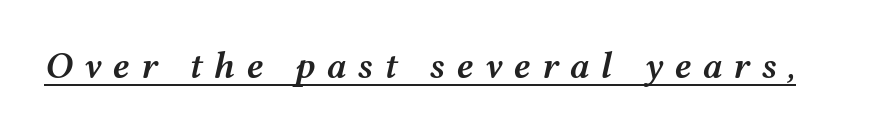
Honestly, the letter spacing is so wide it's the main thing you notice. Proportional: the letters do not fall into vertical columns. In terms of posture, this sample is oblique. Is there an underline? Yes — a line sits under the letters. Semibold letterforms, between regular and bold.
